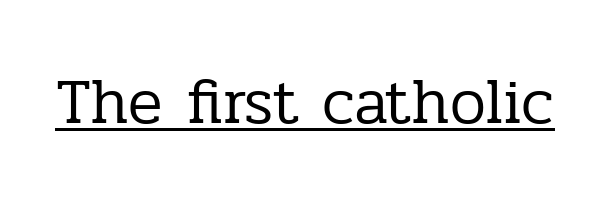
The image shows 64 px regular-weight serif type, upright; set normal letter spacing, underlined; low stroke contrast and a medium x-height.
